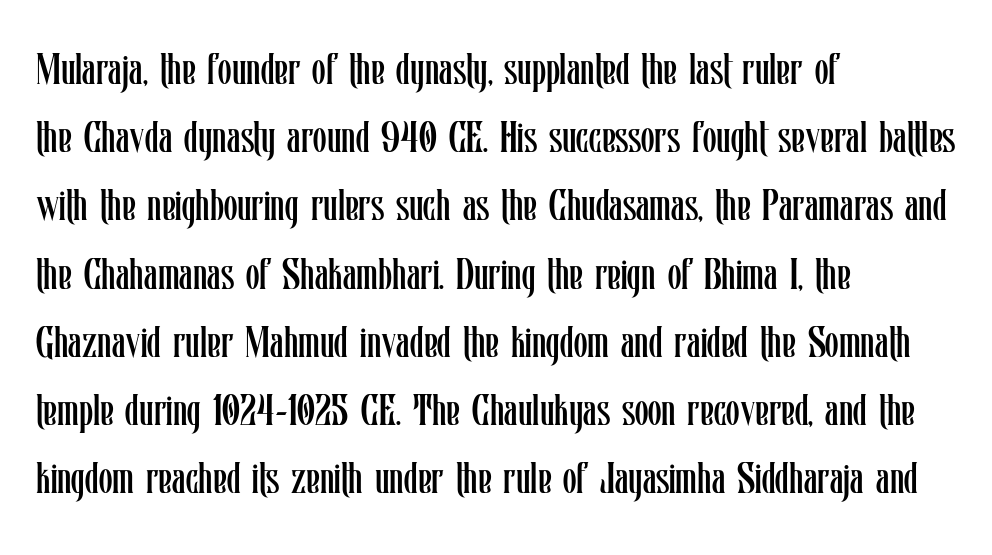
{"italic": "no", "bold": "no", "weight": "regular", "width": "condensed", "stroke_contrast": "low", "x_height": "medium", "monospaced": "no", "underline": "no", "align": "left", "line_spacing": "normal", "line_spacing_ratio": 1.55, "letter_spacing": "normal", "letter_spacing_em": 0.0, "glyph_px": 44}
